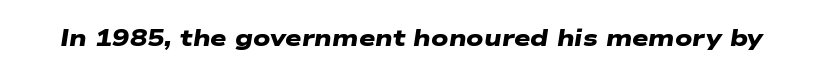
{"bold": "yes", "underline": "no", "letter_spacing": "normal", "letter_spacing_em": 0.0, "glyph_px": 23}
